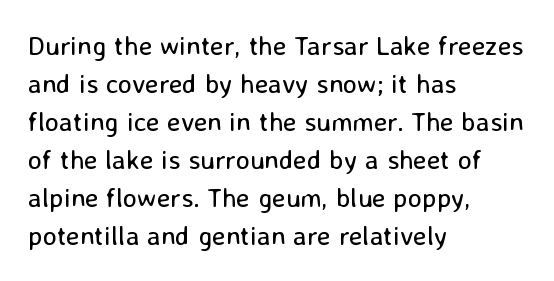
{"italic": "no", "bold": "no", "underline": "no", "align": "left", "line_spacing": "normal", "line_spacing_ratio": 1.41, "letter_spacing": "normal", "letter_spacing_em": 0.0, "glyph_px": 27}
